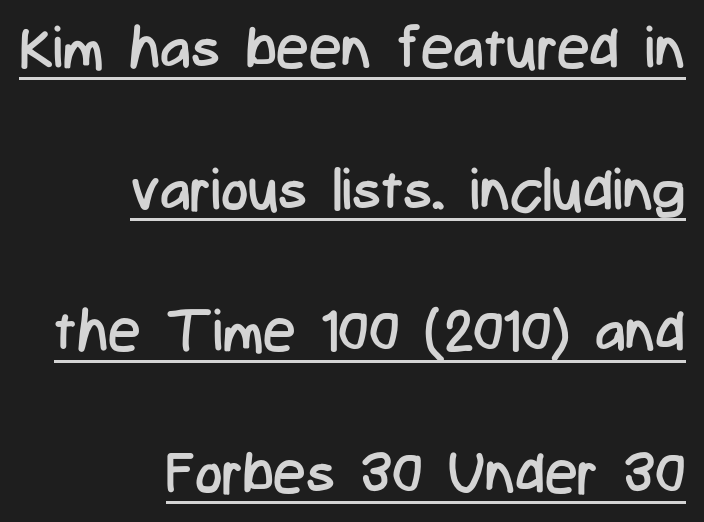
Q: Is the text bold? A: No.
Q: Is the text italic (slanted)? A: No, it is upright.
Q: Is the typeface a serif or a sans-serif typeface? A: Sans-serif.
Q: Is the text underlined? A: Yes.
Q: How is the paragraph aligned? A: Right-aligned.
Q: Is the spacing between letters normal or unusually wide? A: Normal.
Q: Is the spacing between lines tight, normal or loose? A: Loose.
Q: Width (condensed, normal, or wide)? A: Condensed.
Q: Stroke contrast? A: Low.
Q: x-height? A: Medium.
Q: Monospaced? A: No.
